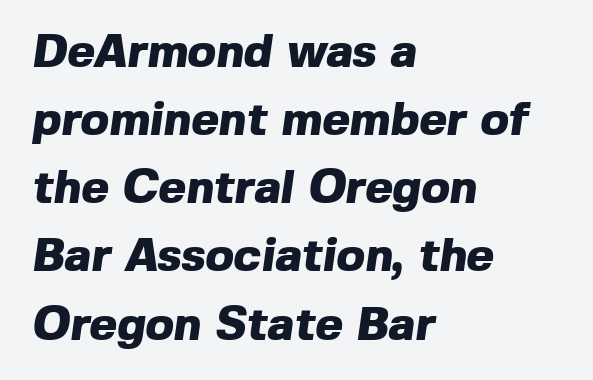
Q: Is the text bold? A: Yes.
Q: Is the typeface a serif or a sans-serif typeface? A: Sans-serif.
Q: Is the text underlined? A: No.
Q: How is the paragraph aligned? A: Left-aligned.
Q: Is the spacing between letters normal or unusually wide? A: Normal.
Q: Is the spacing between lines tight, normal or loose? A: Normal.
Q: Width (condensed, normal, or wide)? A: Normal.
Q: x-height? A: Medium.
Q: Monospaced? A: No.
